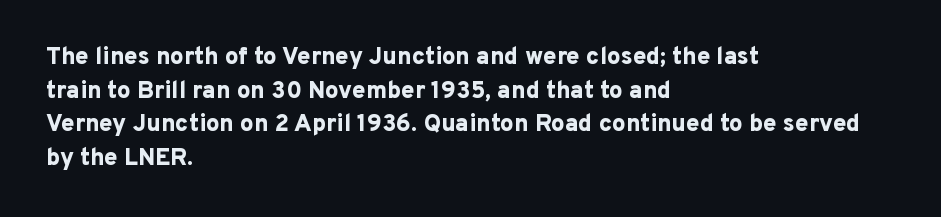
Q: Is the text bold? A: Yes.
Q: Is the text italic (slanted)? A: No, it is upright.
Q: Is the text underlined? A: No.
Q: How is the paragraph aligned? A: Left-aligned.
Q: Is the spacing between letters normal or unusually wide? A: Normal.
Q: Is the spacing between lines tight, normal or loose? A: Normal.
